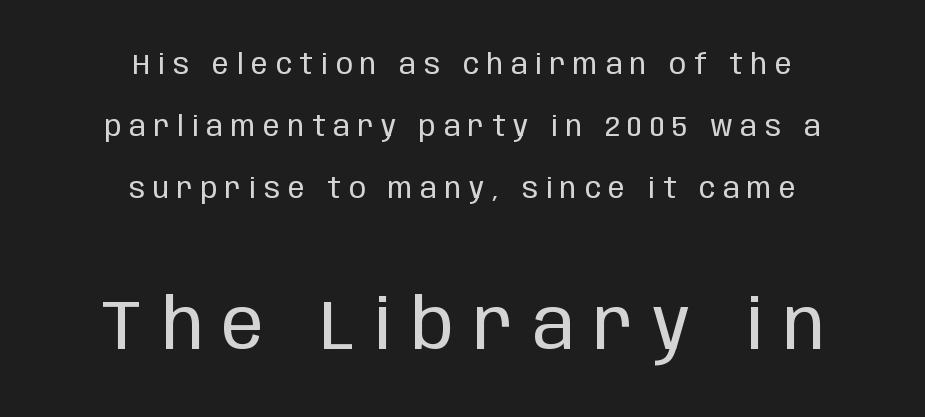
Q: Is the text bold? A: No.
Q: Is the text italic (slanted)? A: No, it is upright.
Q: Is the typeface a serif or a sans-serif typeface? A: Sans-serif.
Q: Is the text underlined? A: No.
Q: How is the paragraph aligned? A: Centered.
Q: Is the spacing between letters normal or unusually wide? A: Unusually wide.
Q: Is the spacing between lines tight, normal or loose? A: Loose.
Q: Which block of text is set in a larger size, the first (top) or the second (bottom)? A: The second (bottom) one.
Q: Width (condensed, normal, or wide)? A: Condensed.
Q: Stroke contrast? A: Low.
Q: x-height? A: Large.
Q: Monospaced? A: No.
